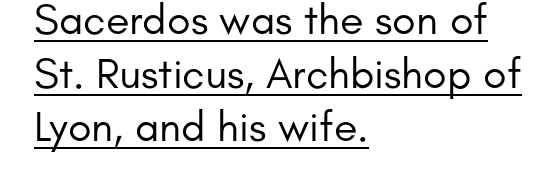
Q: Is the text bold? A: No.
Q: Is the text italic (slanted)? A: No, it is upright.
Q: Is the typeface a serif or a sans-serif typeface? A: Sans-serif.
Q: Is the text underlined? A: Yes.
Q: How is the paragraph aligned? A: Left-aligned.
Q: Is the spacing between letters normal or unusually wide? A: Normal.
Q: Is the spacing between lines tight, normal or loose? A: Normal.
Q: Width (condensed, normal, or wide)? A: Normal.
Q: Stroke contrast? A: Low.
Q: x-height? A: Small.
Q: Monospaced? A: No.
